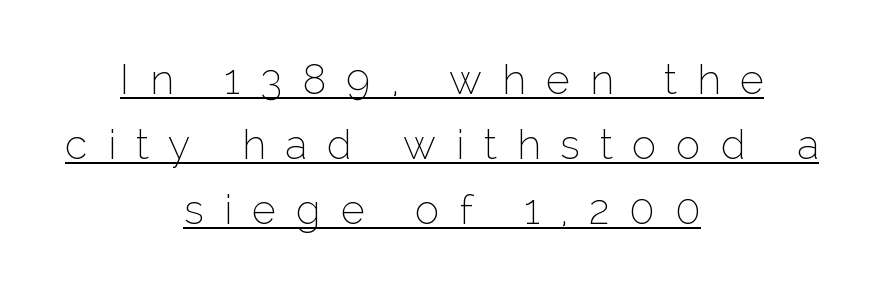
Students, observe the line beneath the letters — that is underlining. A typesetter would call this proportional, since set widths differ per character. The tracking jumps out immediately: characters are airy and widely separated. Line starts and ends both wander, symmetrically. No italicization has been applied; the sample stays upright.
